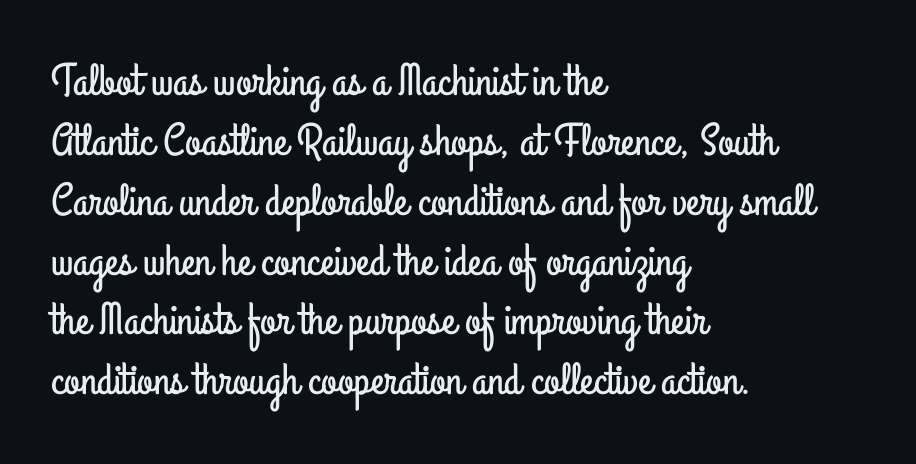
Whoever set this chose a conventional vertical rhythm. Italic: no, the glyphs are upright roman. The area under the type is left untouched. What stands out about the letter spacing? Nothing — it is the standard amount.
